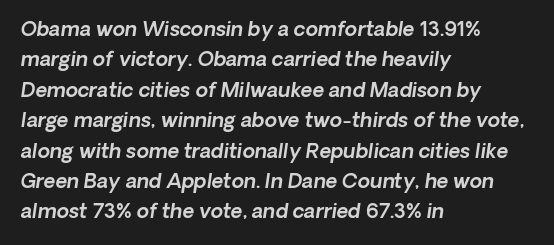
The letterforms sit shoulder to shoulder at normal distance. Regarding leading, the lines here are spaced in the standard way. The lines are quadded left. Beneath every word, the page is bare.
